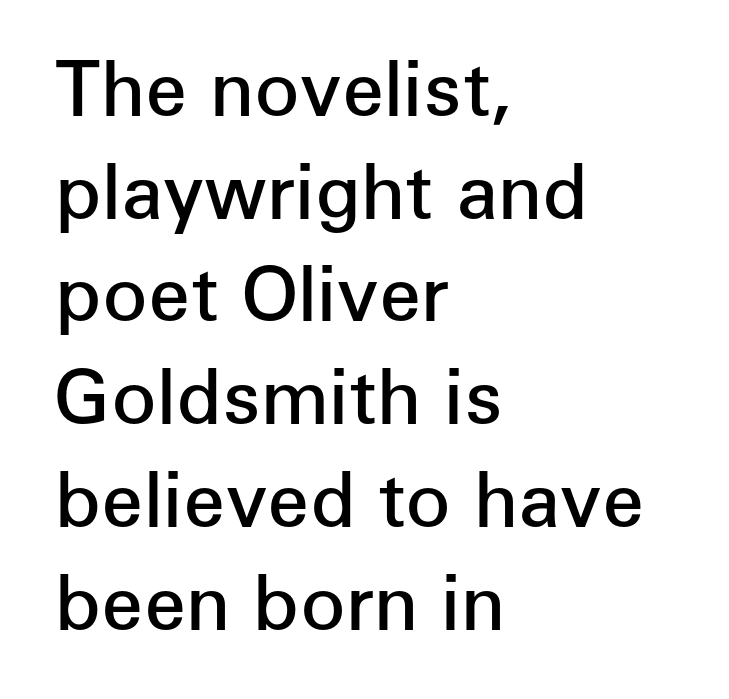
The image shows 75 px semibold sans-serif type, upright; set left-aligned, normal line spacing (1.37x), normal letter spacing, not underlined; low stroke contrast and a medium x-height.
